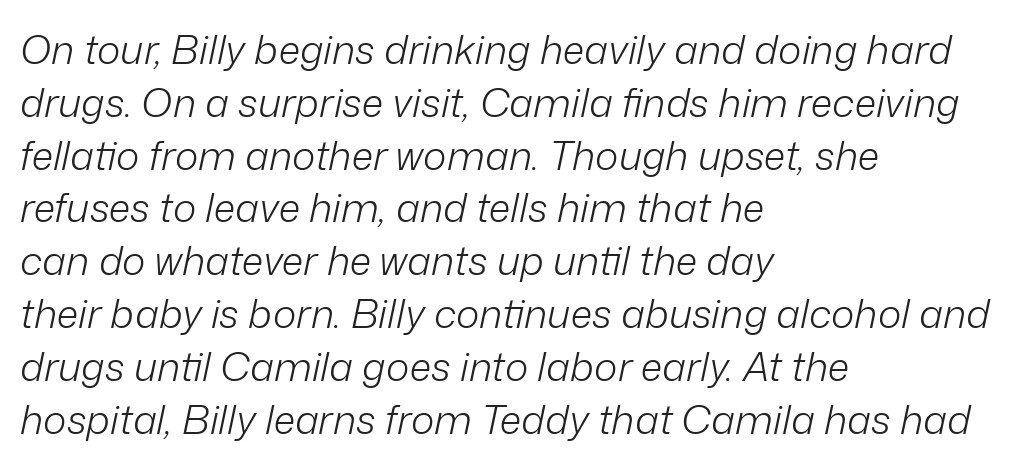
The image shows 40 px light type, italic (leaning right); set left-aligned, normal line spacing (1.32x), normal letter spacing, not underlined; low stroke contrast and a medium x-height.
